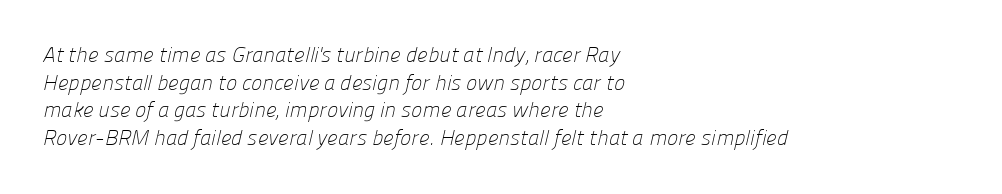
No extra ink here — the face is not bold. Honestly, there is no underline to notice here at all. In terms of letterspacing, this is plain default setting. Is there much room between lines? A standard amount, neither cramped nor airy.
